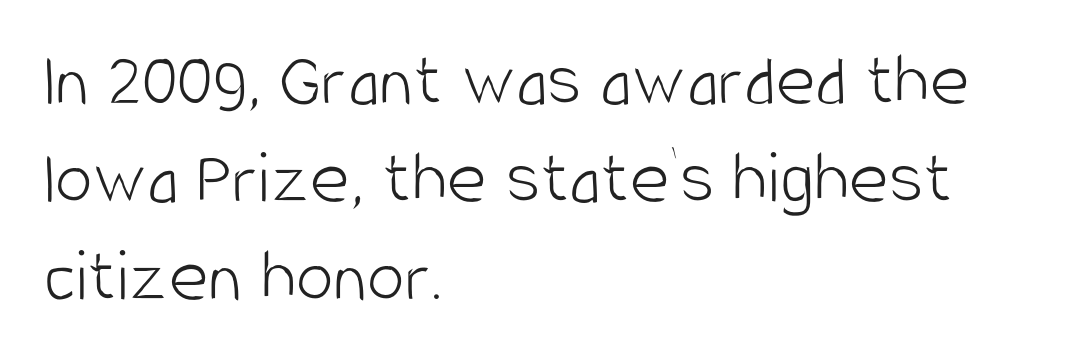
{"serif": "no", "italic": "no", "bold": "no", "weight": "light", "width": "condensed", "stroke_contrast": "low", "x_height": "large", "monospaced": "no", "underline": "no", "align": "left", "line_spacing": "normal", "line_spacing_ratio": 1.29, "letter_spacing": "normal", "letter_spacing_em": 0.0, "glyph_px": 76}
